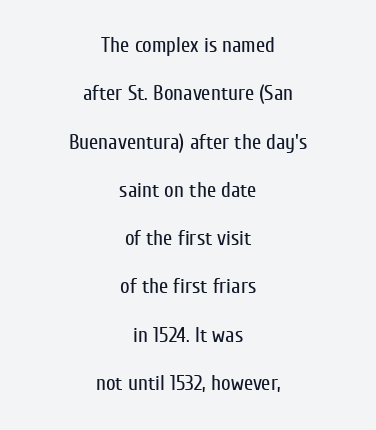
Q: Is the text bold? A: No.
Q: Is the text italic (slanted)? A: No, it is upright.
Q: Is the text underlined? A: No.
Q: How is the paragraph aligned? A: Centered.
Q: Is the spacing between letters normal or unusually wide? A: Normal.
Q: Is the spacing between lines tight, normal or loose? A: Loose.
